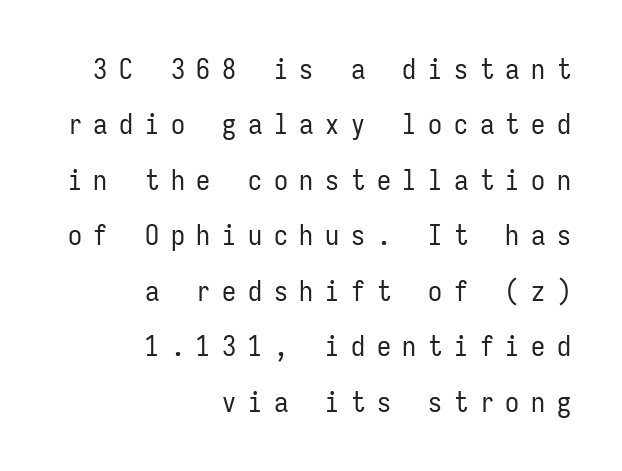
The image shows 28 px regular-weight, condensed sans-serif type, upright, monospaced; set right-aligned, loose line spacing (1.98x), unusually wide letter spacing (+0.42 em), not underlined; low stroke contrast and a medium x-height.
